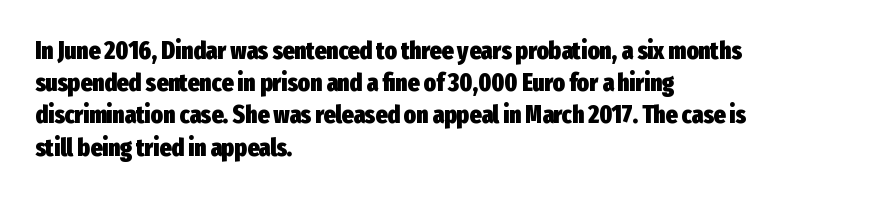
Q: Is the text bold? A: Yes.
Q: Is the text italic (slanted)? A: No, it is upright.
Q: Is the text underlined? A: No.
Q: How is the paragraph aligned? A: Left-aligned.
Q: Is the spacing between letters normal or unusually wide? A: Normal.
Q: Is the spacing between lines tight, normal or loose? A: Normal.
